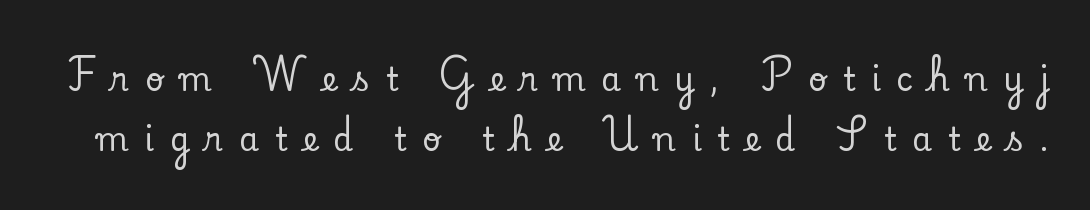
The image shows 32 px serif type, upright; set line spacing 1.86x, unusually wide letter spacing (+0.49 em), not underlined; low stroke contrast and a small x-height.
